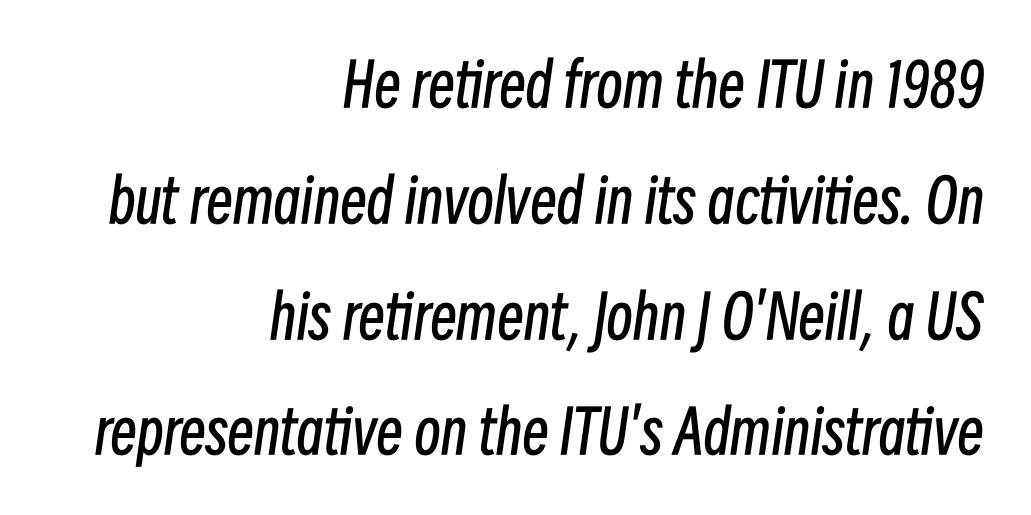
The image shows 60 px regular-weight, condensed type, italic (leaning right); set right-aligned, loose line spacing (1.93x), normal letter spacing, not underlined; low stroke contrast and a medium x-height.
